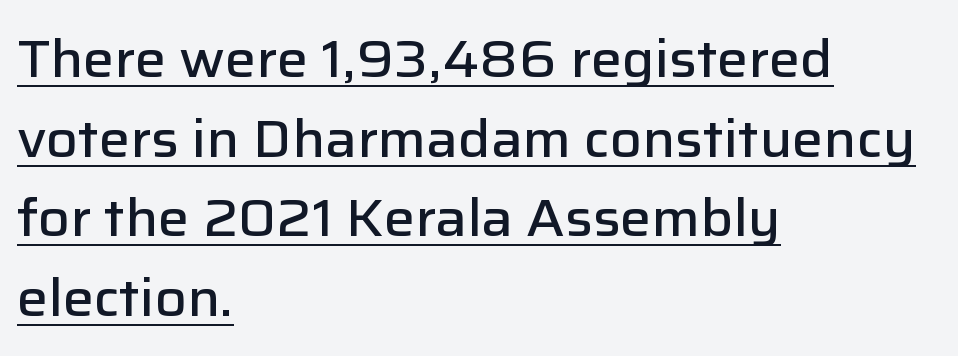
The image shows 52 px semibold sans-serif type, upright; set left-aligned, normal line spacing (1.53x), normal letter spacing, underlined; low stroke contrast and a medium x-height.
